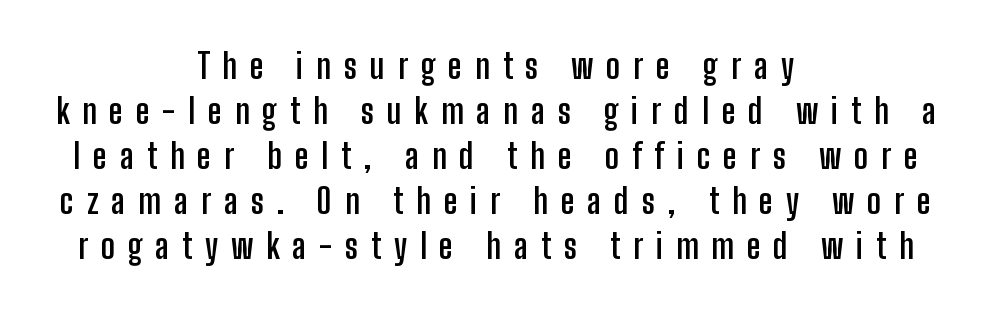
Do the characters align in a grid? No, the font is proportional. Baseline-to-baseline distance is the conventional proportion of letter height. The gap between lines stays unmarked. The rendering inserts visible extra space after every character.
